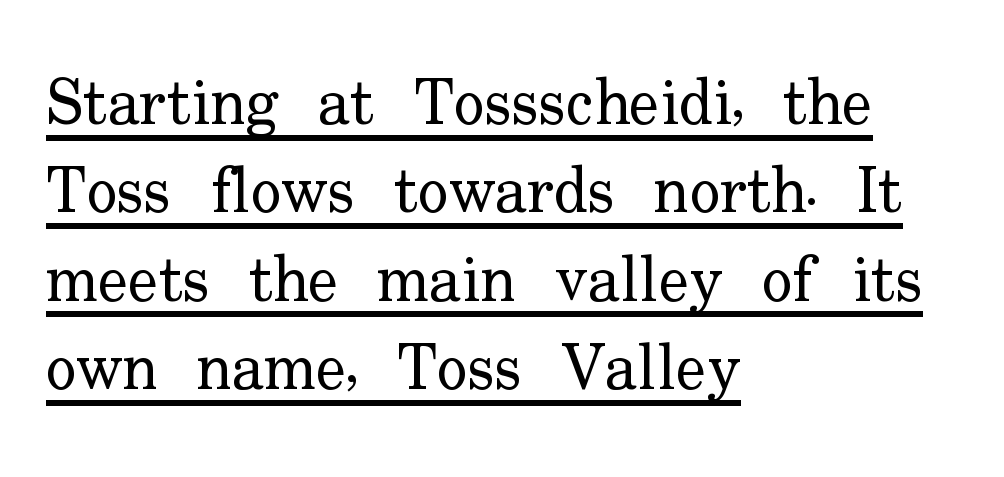
{"serif": "yes", "italic": "no", "bold": "no", "weight": "regular", "width": "normal", "stroke_contrast": "low", "x_height": "small", "monospaced": "no", "underline": "yes", "align": "left", "line_spacing": "normal", "line_spacing_ratio": 1.38, "letter_spacing": "normal", "letter_spacing_em": 0.0, "glyph_px": 64}
